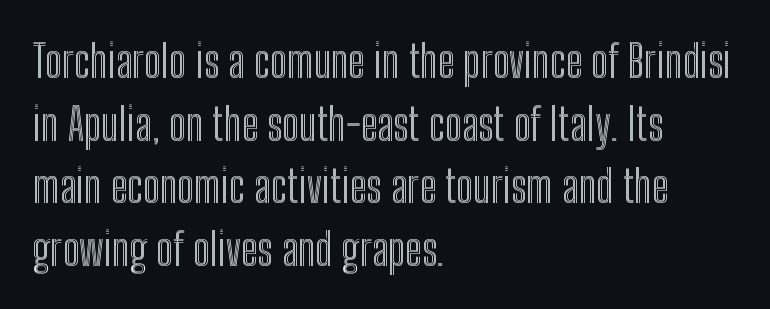
Q: Is the text italic (slanted)? A: No, it is upright.
Q: Is the text underlined? A: No.
Q: How is the paragraph aligned? A: Left-aligned.
Q: Is the spacing between letters normal or unusually wide? A: Normal.
Q: Is the spacing between lines tight, normal or loose? A: Normal.
Q: Width (condensed, normal, or wide)? A: Condensed.
Q: x-height? A: Medium.
Q: Monospaced? A: No.
